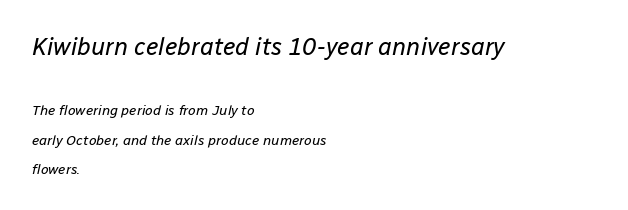
The image shows 24 px text type, italic (leaning right); set left-aligned, loose line spacing (2.09x), normal letter spacing, not underlined; the first (top) block is 1.71x larger.
